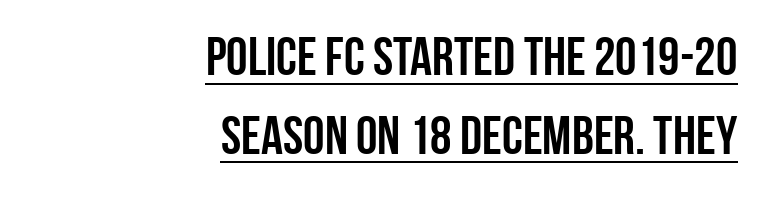
Q: Is the text bold? A: Yes.
Q: Is the text italic (slanted)? A: No, it is upright.
Q: Is the typeface a serif or a sans-serif typeface? A: Sans-serif.
Q: Is the text underlined? A: Yes.
Q: How is the paragraph aligned? A: Right-aligned.
Q: Is the spacing between letters normal or unusually wide? A: Normal.
Q: Is the spacing between lines tight, normal or loose? A: Normal.
Q: Width (condensed, normal, or wide)? A: Condensed.
Q: Stroke contrast? A: Low.
Q: x-height? A: Large.
Q: Monospaced? A: No.
